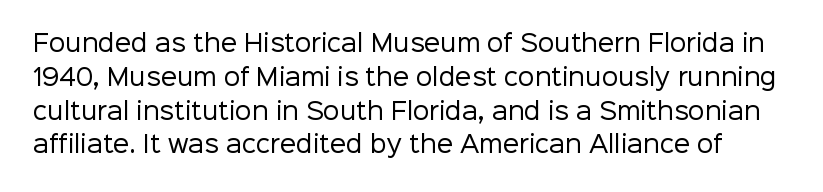
The image shows 23 px text type, upright; set normal line spacing (1.47x), normal letter spacing, not underlined.
